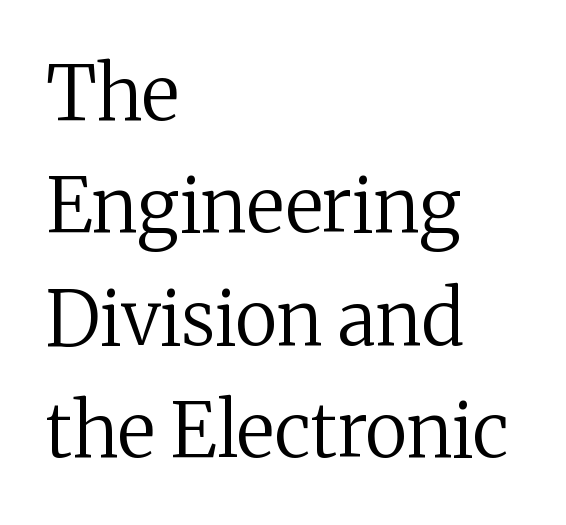
Q: Is the text bold? A: No.
Q: Is the text italic (slanted)? A: No, it is upright.
Q: Is the typeface a serif or a sans-serif typeface? A: Serif.
Q: Is the text underlined? A: No.
Q: How is the paragraph aligned? A: Left-aligned.
Q: Is the spacing between letters normal or unusually wide? A: Normal.
Q: Is the spacing between lines tight, normal or loose? A: Normal.
Q: Width (condensed, normal, or wide)? A: Normal.
Q: Stroke contrast? A: Medium.
Q: x-height? A: Medium.
Q: Monospaced? A: No.
